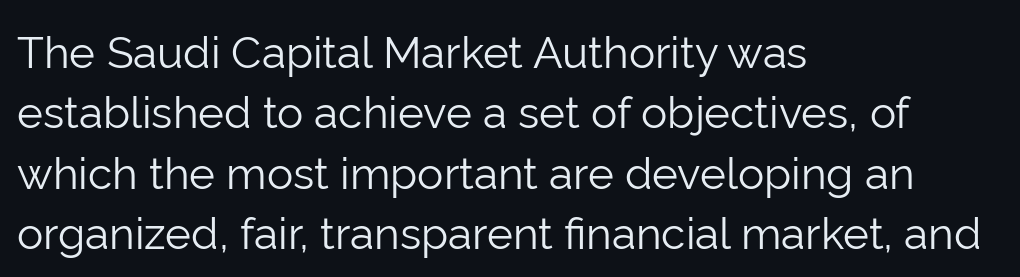
How are the letters spaced? Ordinarily, with no added tracking. The type sits square on the baseline with zero lean. The letters advance in unequal steps, a hallmark of proportional type. Glance below the letters and you will spot only blank space. These glyphs show unthickened strokes, regular width or finer.
